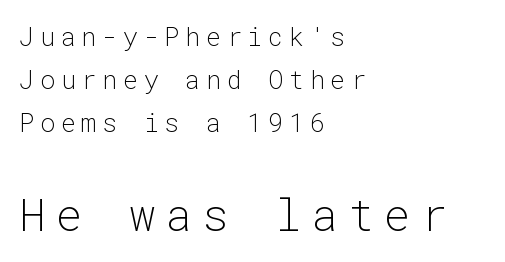
{"serif": "no", "italic": "no", "bold": "no", "weight": "light", "width": "normal", "stroke_contrast": "low", "x_height": "medium", "monospaced": "yes", "underline": "no", "align": "left", "line_spacing_ratio": 1.73, "letter_spacing": "wide", "letter_spacing_em": 0.23, "larger_block": "second", "size_ratio": 1.76, "glyph_px": 44}
